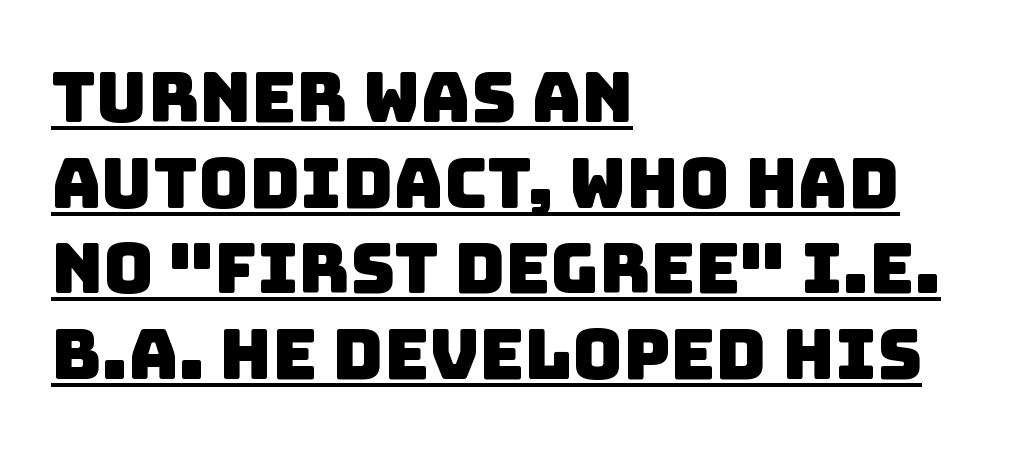
The image shows 69 px sans-serif type; set left-aligned, line spacing 1.24x, normal letter spacing, underlined; low stroke contrast and a large x-height.
